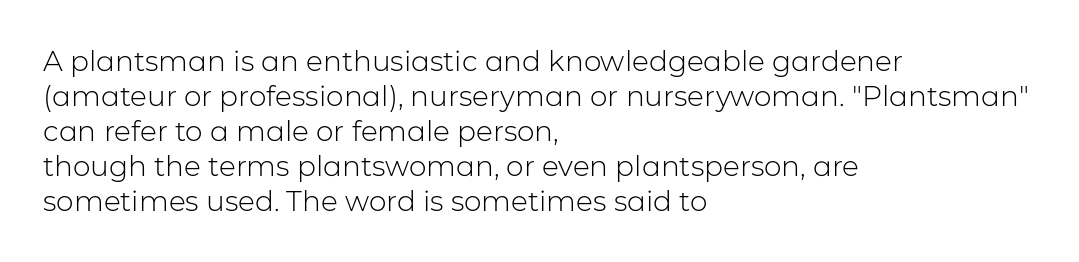
Q: Is the text bold? A: No.
Q: Is the text italic (slanted)? A: No, it is upright.
Q: Is the typeface a serif or a sans-serif typeface? A: Sans-serif.
Q: Is the text underlined? A: No.
Q: How is the paragraph aligned? A: Left-aligned.
Q: Is the spacing between letters normal or unusually wide? A: Normal.
Q: Is the spacing between lines tight, normal or loose? A: Normal.
Q: Width (condensed, normal, or wide)? A: Normal.
Q: Stroke contrast? A: Low.
Q: x-height? A: Medium.
Q: Monospaced? A: No.
